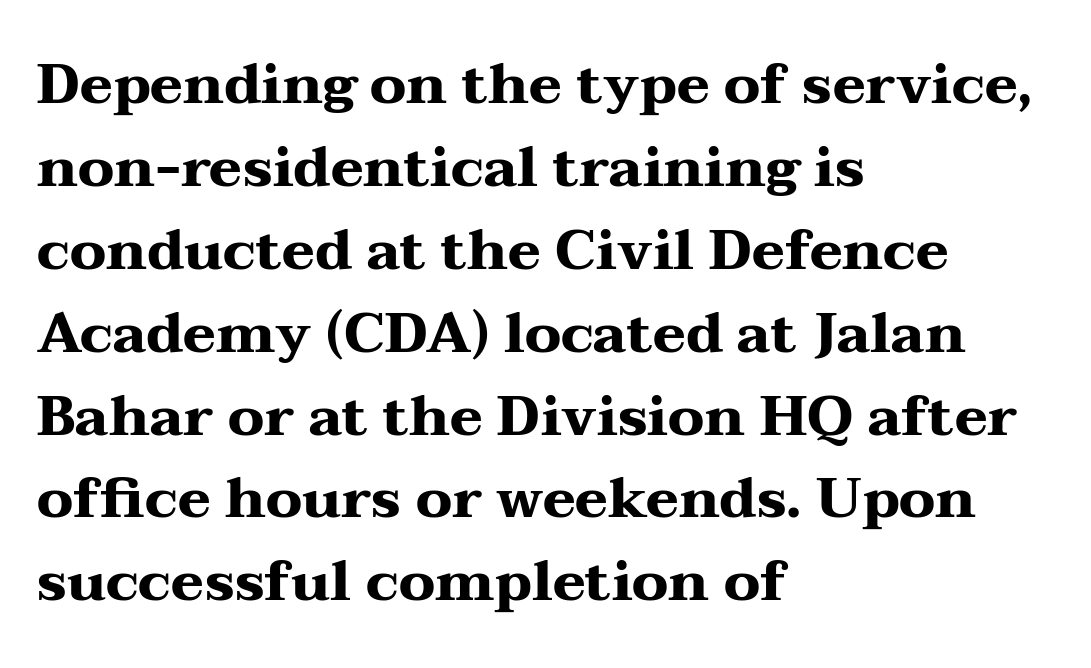
{"serif": "yes", "italic": "no", "bold": "yes", "weight": "heavy", "width": "wide", "stroke_contrast": "medium", "x_height": "medium", "monospaced": "no", "underline": "no", "align": "left", "line_spacing": "normal", "line_spacing_ratio": 1.48, "letter_spacing": "normal", "letter_spacing_em": 0.0, "glyph_px": 56}
